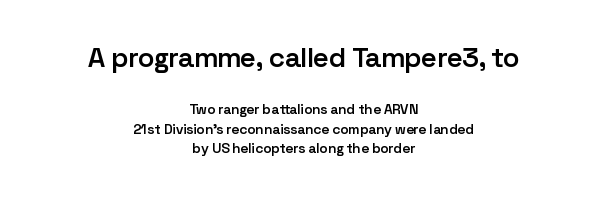
These lines sit exactly where default settings would place them. Every character sits straight up, as roman type does. These lines are rendered in a variable-pitch font. A student would call this center alignment; a typographer would say set centered.
